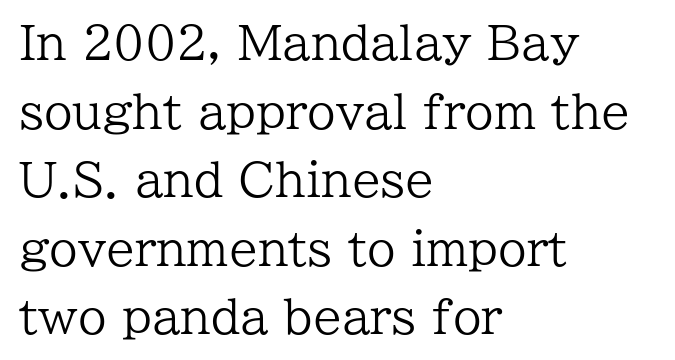
Q: Is the text bold? A: No.
Q: Is the text italic (slanted)? A: No, it is upright.
Q: Is the typeface a serif or a sans-serif typeface? A: Serif.
Q: Is the text underlined? A: No.
Q: How is the paragraph aligned? A: Left-aligned.
Q: Is the spacing between letters normal or unusually wide? A: Normal.
Q: Is the spacing between lines tight, normal or loose? A: Normal.
Q: Width (condensed, normal, or wide)? A: Normal.
Q: Stroke contrast? A: Low.
Q: x-height? A: Medium.
Q: Monospaced? A: No.
